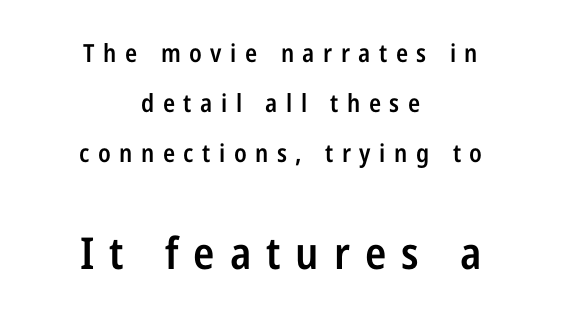
{"serif": "no", "italic": "no", "bold": "semi", "weight": "semibold", "width": "condensed", "stroke_contrast": "low", "x_height": "medium", "monospaced": "no", "underline": "no", "align": "center", "line_spacing": "loose", "line_spacing_ratio": 2.01, "letter_spacing": "wide", "letter_spacing_em": 0.34, "larger_block": "second", "size_ratio": 1.76, "glyph_px": 44}
